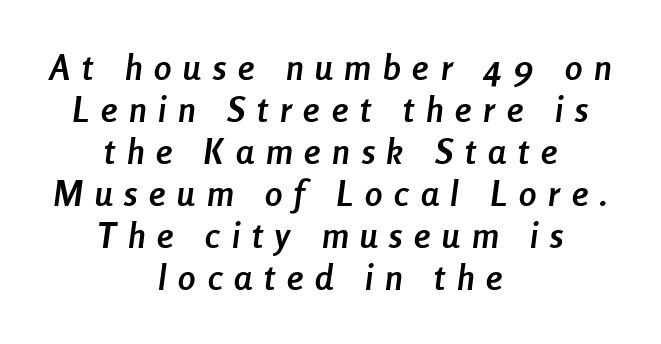
Q: Is the text bold? A: Yes.
Q: Is the text italic (slanted)? A: Yes, it leans right by about 8 degrees.
Q: Is the text underlined? A: No.
Q: How is the paragraph aligned? A: Centered.
Q: Is the spacing between letters normal or unusually wide? A: Unusually wide.
Q: Width (condensed, normal, or wide)? A: Condensed.
Q: Stroke contrast? A: Low.
Q: x-height? A: Medium.
Q: Monospaced? A: No.
